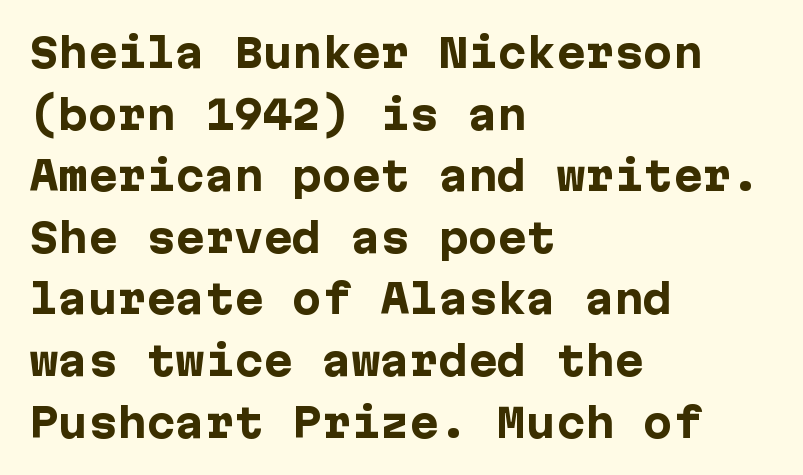
Students, observe: this is what conventionally led text looks like. Observe the absence of serifs on each vertical stroke in this sample. Bare-footed words on every line. One-word summary of the alignment: left. The line texture is even and compact thanks to regular tracking.
